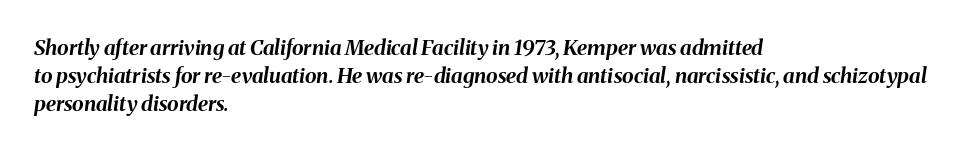
Q: Is the text bold? A: Yes.
Q: Is the text italic (slanted)? A: Yes, it leans right by about 8 degrees.
Q: Is the text underlined? A: No.
Q: How is the paragraph aligned? A: Left-aligned.
Q: Is the spacing between letters normal or unusually wide? A: Normal.
Q: Is the spacing between lines tight, normal or loose? A: Normal.
